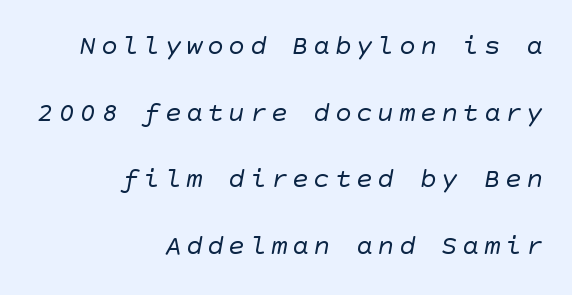
The image shows 28 px regular-weight sans-serif type; set right-aligned, loose line spacing (2.38x), not underlined; low stroke contrast and a large x-height.
